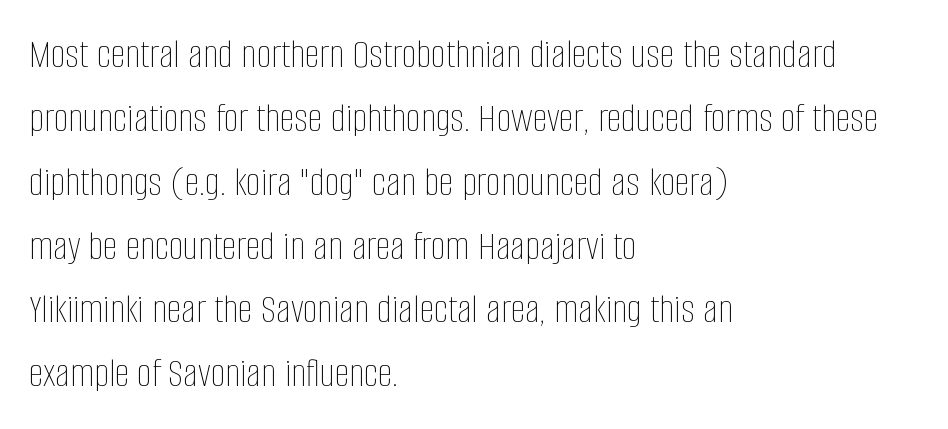
The image shows 42 px thin, condensed type, upright; set left-aligned, normal line spacing (1.52x), normal letter spacing, not underlined; low stroke contrast and a large x-height.
